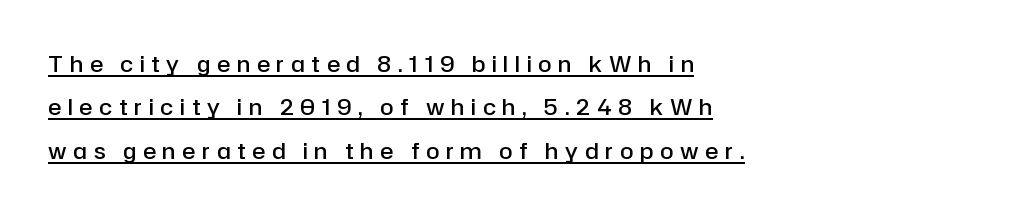
Q: Is the text bold? A: Semi-bold.
Q: Is the text italic (slanted)? A: No, it is upright.
Q: Is the text underlined? A: Yes.
Q: How is the paragraph aligned? A: Left-aligned.
Q: Is the spacing between letters normal or unusually wide? A: Unusually wide.
Q: Is the spacing between lines tight, normal or loose? A: Loose.
